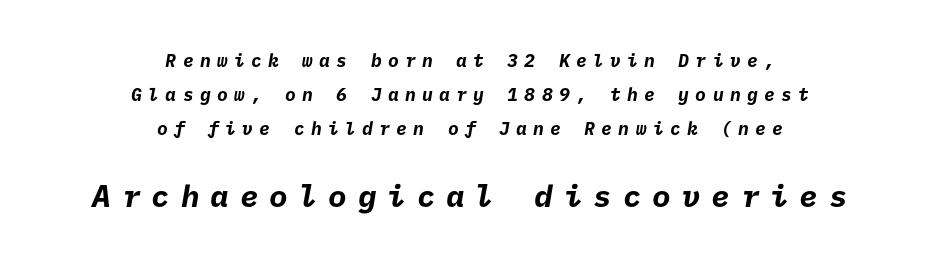
Rule under the text: the space is simply empty. Loose tracking; the words dissolve into strings of separated letters. Short and long lines alike share a common midpoint. Of the two passages, the one underneath uses the larger point size. Weight: bold. Note: no serifs on the glyphs.
